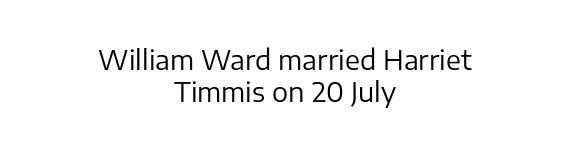
Q: Is the text bold? A: No.
Q: Is the text italic (slanted)? A: No, it is upright.
Q: Is the text underlined? A: No.
Q: How is the paragraph aligned? A: Centered.
Q: Is the spacing between letters normal or unusually wide? A: Normal.
